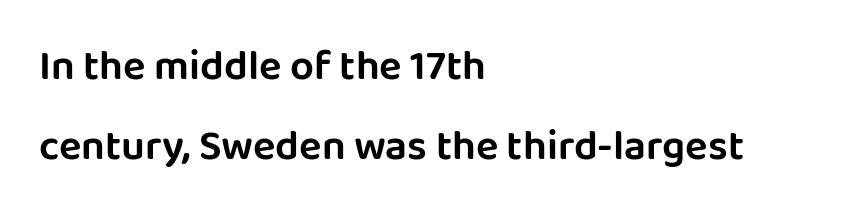
{"serif": "no", "italic": "no", "width": "normal", "stroke_contrast": "low", "x_height": "large", "monospaced": "no", "underline": "no", "align": "left", "line_spacing": "loose", "line_spacing_ratio": 1.91, "letter_spacing": "normal", "letter_spacing_em": 0.0, "glyph_px": 42}
